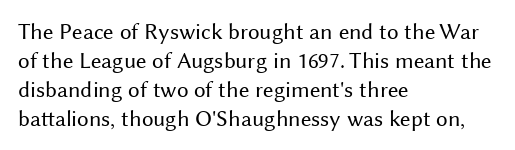
Q: Is the text bold? A: No.
Q: Is the text italic (slanted)? A: No, it is upright.
Q: Is the text underlined? A: No.
Q: How is the paragraph aligned? A: Left-aligned.
Q: Is the spacing between letters normal or unusually wide? A: Normal.
Q: Is the spacing between lines tight, normal or loose? A: Normal.
